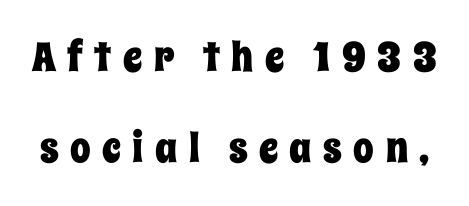
A typesetter would call this proportional, since set widths differ per character. A bare baseline throughout the passage. Successive baselines arrive slowly, with a big drop between each. When letters stand straight like this, we call the style roman or upright. A typesetter would call this heavily tracked-out type.
